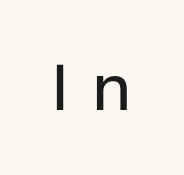
{"serif": "no", "italic": "no", "bold": "no", "weight": "regular", "width": "normal", "stroke_contrast": "low", "x_height": "medium", "monospaced": "no", "underline": "no", "letter_spacing": "wide", "letter_spacing_em": 0.38, "glyph_px": 63}
